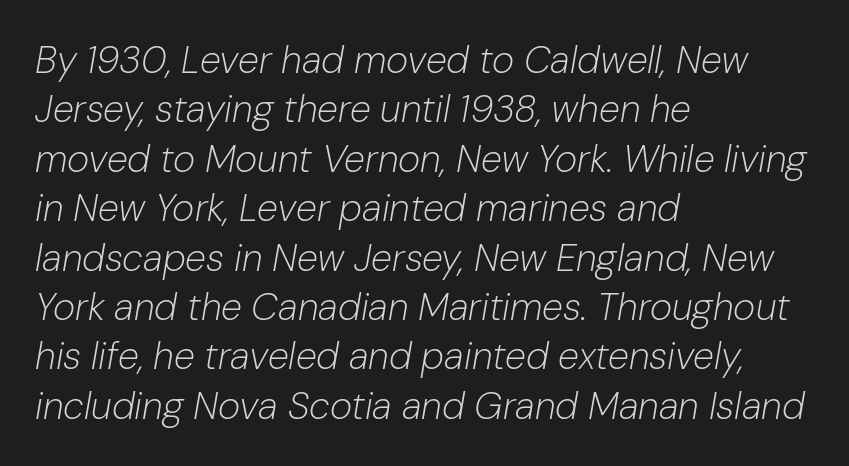
The image shows 38 px light type, italic (leaning right); set left-aligned, normal line spacing (1.3x), normal letter spacing, not underlined; low stroke contrast and a medium x-height.
